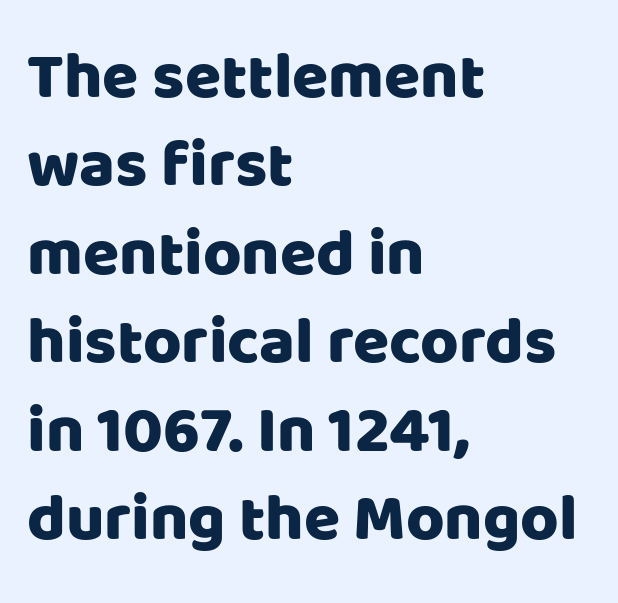
Q: Is the text italic (slanted)? A: No, it is upright.
Q: Is the typeface a serif or a sans-serif typeface? A: Sans-serif.
Q: Is the text underlined? A: No.
Q: How is the paragraph aligned? A: Left-aligned.
Q: Is the spacing between letters normal or unusually wide? A: Normal.
Q: Is the spacing between lines tight, normal or loose? A: Normal.
Q: Width (condensed, normal, or wide)? A: Normal.
Q: Stroke contrast? A: Low.
Q: x-height? A: Large.
Q: Monospaced? A: No.
